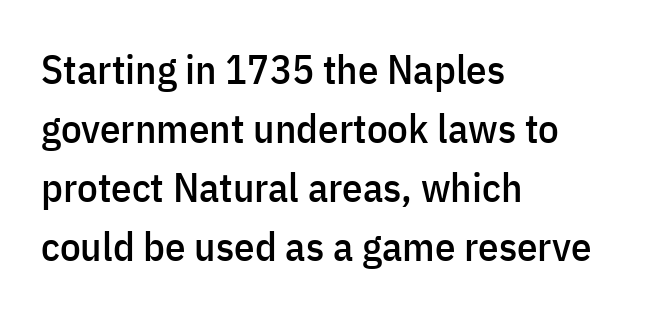
Q: Is the text italic (slanted)? A: No, it is upright.
Q: Is the typeface a serif or a sans-serif typeface? A: Sans-serif.
Q: Is the text underlined? A: No.
Q: How is the paragraph aligned? A: Left-aligned.
Q: Is the spacing between letters normal or unusually wide? A: Normal.
Q: Is the spacing between lines tight, normal or loose? A: Normal.
Q: Width (condensed, normal, or wide)? A: Condensed.
Q: Stroke contrast? A: Low.
Q: x-height? A: Medium.
Q: Monospaced? A: No.
